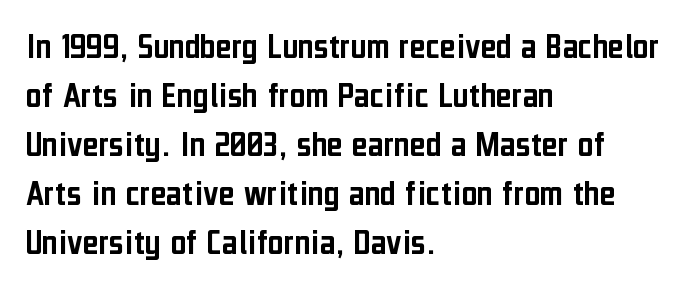
The image shows 38 px condensed sans-serif type, upright; set left-aligned, normal line spacing (1.29x), normal letter spacing, not underlined; low stroke contrast and a medium x-height.
